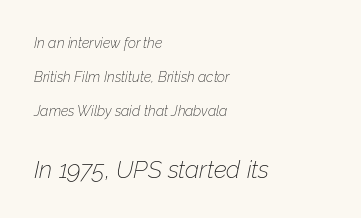
You can tell it's italic because the verticals aren't actually vertical. The text block is weighted toward the left margin, trailing off unevenly rightward. This block would shrink considerably if given ordinary leading; it's expanded now. How are the letters spaced? Ordinarily, with no added tracking. Look at the glyph heights: the lower group is clearly the bigger setting. The zone under the glyphs is completely vacant.
